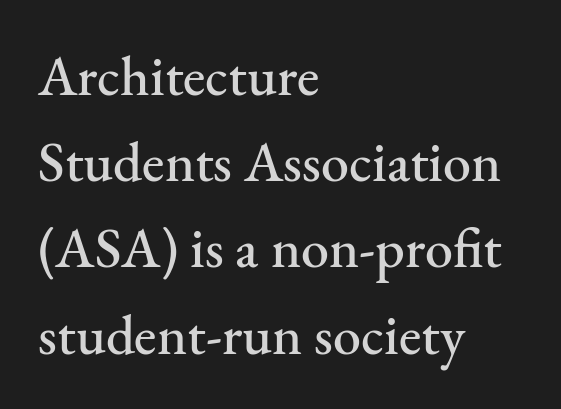
The ragged edge is on the right, which tells us the setting is flush left. Unmarked baselines from the first word to the last. You could not count columns in this text — the font is proportionally spaced. Type style note: has serifs. The block of text has a typical density, with ordinary space between rows.
